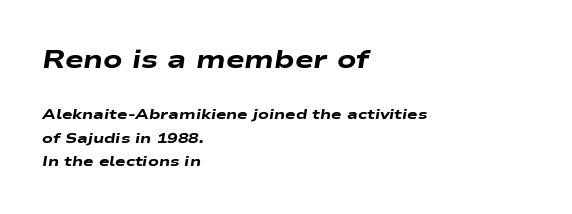
Q: Is the text bold? A: Yes.
Q: Is the text italic (slanted)? A: Yes, it leans right by about 9 degrees.
Q: Is the text underlined? A: No.
Q: How is the paragraph aligned? A: Left-aligned.
Q: Is the spacing between letters normal or unusually wide? A: Normal.
Q: Is the spacing between lines tight, normal or loose? A: Normal.
Q: Which block of text is set in a larger size, the first (top) or the second (bottom)? A: The first (top) one.
